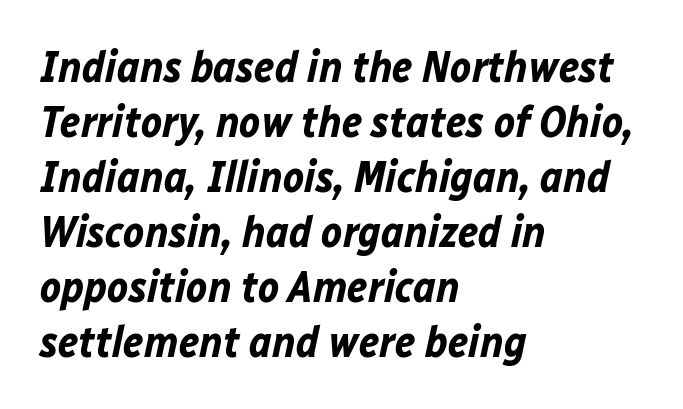
{"italic": "yes", "lean": "right", "slant_degrees": 12, "bold": "yes", "weight": "bold", "width": "normal", "stroke_contrast": "low", "x_height": "medium", "monospaced": "no", "underline": "no", "align": "left", "line_spacing": "normal", "line_spacing_ratio": 1.25, "letter_spacing": "normal", "letter_spacing_em": 0.0, "glyph_px": 44}
